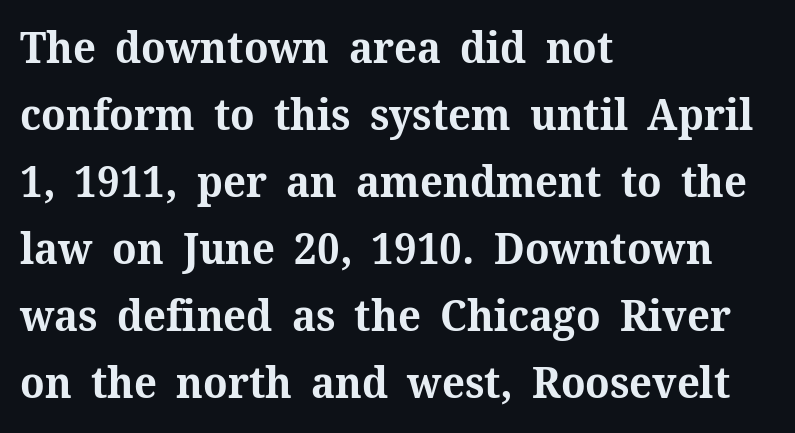
Q: Is the text bold? A: Yes.
Q: Is the text italic (slanted)? A: No, it is upright.
Q: Is the typeface a serif or a sans-serif typeface? A: Serif.
Q: Is the text underlined? A: No.
Q: How is the paragraph aligned? A: Left-aligned.
Q: Is the spacing between letters normal or unusually wide? A: Normal.
Q: Is the spacing between lines tight, normal or loose? A: Normal.
Q: Width (condensed, normal, or wide)? A: Normal.
Q: Stroke contrast? A: Medium.
Q: x-height? A: Medium.
Q: Monospaced? A: No.
